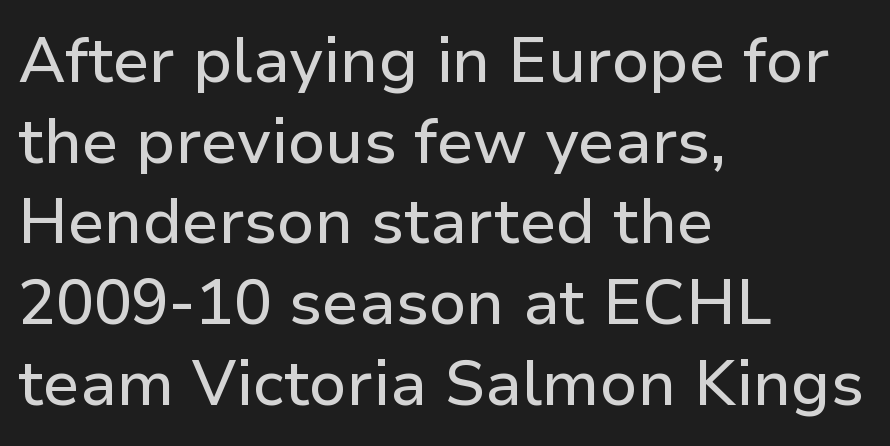
Q: Is the text italic (slanted)? A: No, it is upright.
Q: Is the typeface a serif or a sans-serif typeface? A: Sans-serif.
Q: Is the text underlined? A: No.
Q: How is the paragraph aligned? A: Left-aligned.
Q: Is the spacing between letters normal or unusually wide? A: Normal.
Q: Is the spacing between lines tight, normal or loose? A: Normal.
Q: Width (condensed, normal, or wide)? A: Normal.
Q: Stroke contrast? A: Low.
Q: x-height? A: Medium.
Q: Monospaced? A: No.
